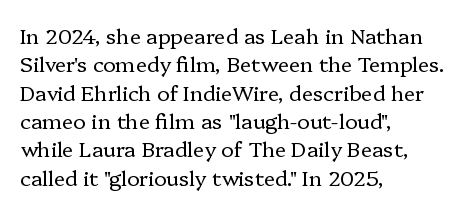
The image shows 21 px text type, upright; set left-aligned, normal line spacing (1.35x), normal letter spacing, not underlined.
